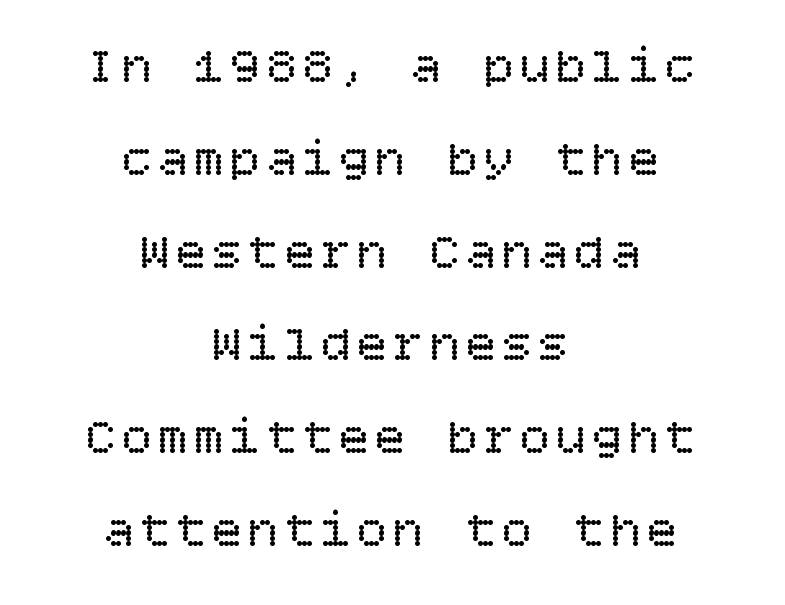
A student would call this center alignment; a typographer would say set centered. No extra ink here — the face is not bold. Is there any slant? The stems are plumb. Each row of text sits above clean, open space.
